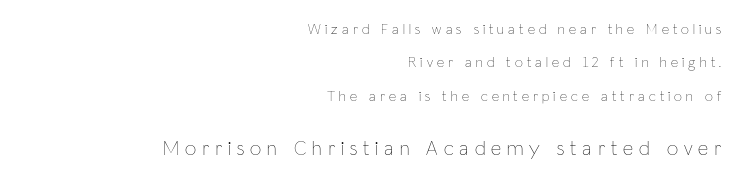
{"italic": "no", "bold": "no", "underline": "no", "align": "right", "line_spacing": "loose", "line_spacing_ratio": 2.39, "letter_spacing": "wide", "letter_spacing_em": 0.3, "larger_block": "second", "size_ratio": 1.43, "glyph_px": 20}
